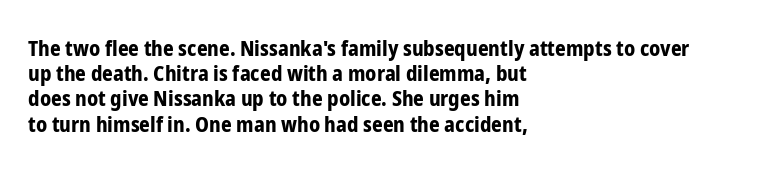
{"italic": "no", "bold": "yes", "underline": "no", "align": "left", "line_spacing_ratio": 1.2, "letter_spacing": "normal", "letter_spacing_em": 0.0, "glyph_px": 21}
